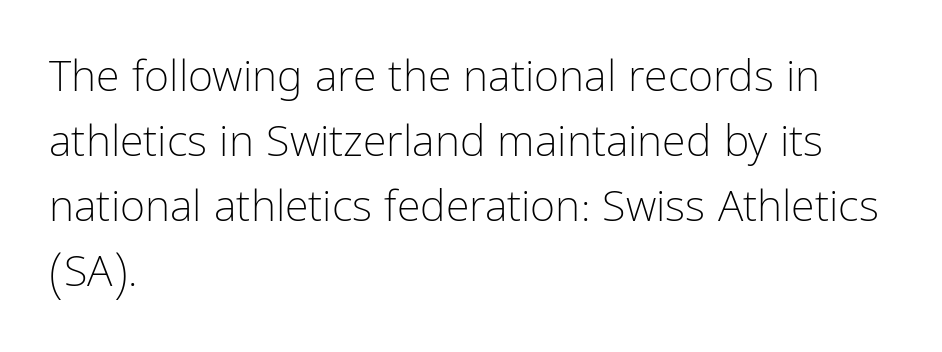
The font family rendered here belongs to the sans-serif group. Spacing verdict: proportional, widths tailored to each character. These glyphs show unthickened strokes, regular width or finer. The foot of each line stays bare and open. Posture: straight, roman, zero tilt.
